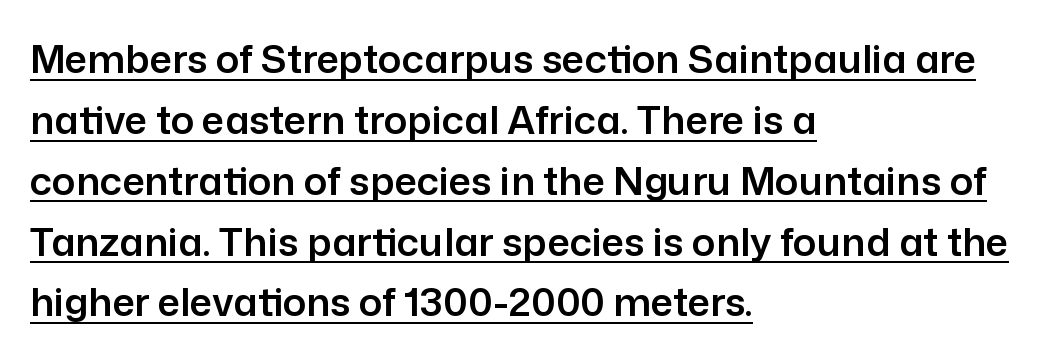
{"serif": "no", "italic": "no", "width": "normal", "stroke_contrast": "low", "x_height": "medium", "monospaced": "no", "underline": "yes", "align": "left", "line_spacing": "normal", "line_spacing_ratio": 1.56, "letter_spacing": "normal", "letter_spacing_em": 0.0, "glyph_px": 39}
